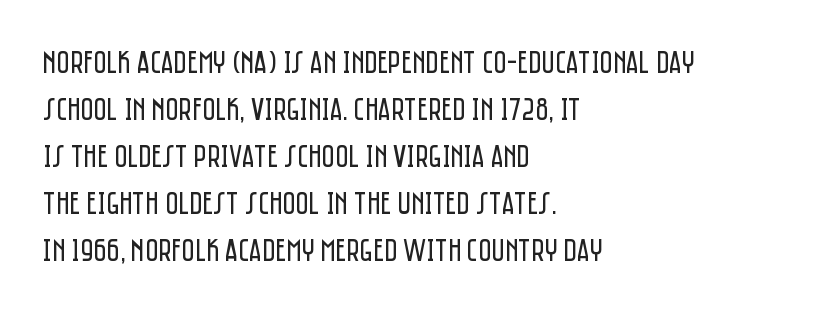
Q: Is the text bold? A: No.
Q: Is the text italic (slanted)? A: No, it is upright.
Q: Is the typeface a serif or a sans-serif typeface? A: Sans-serif.
Q: Is the text underlined? A: No.
Q: How is the paragraph aligned? A: Left-aligned.
Q: Is the spacing between letters normal or unusually wide? A: Normal.
Q: Is the spacing between lines tight, normal or loose? A: Normal.
Q: Width (condensed, normal, or wide)? A: Condensed.
Q: Stroke contrast? A: Low.
Q: x-height? A: Large.
Q: Monospaced? A: No.
